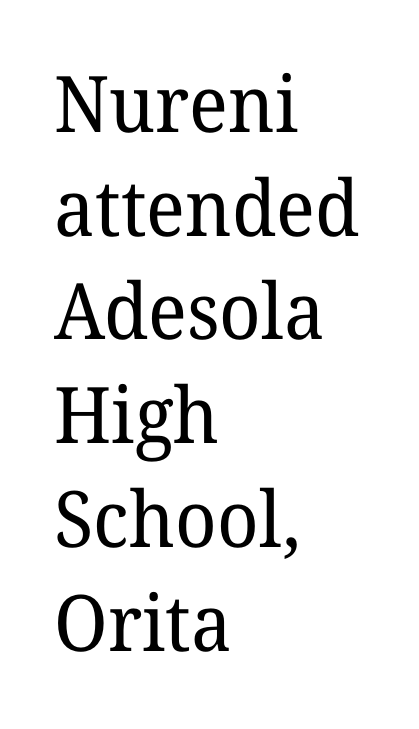
Leftover space on each line is placed entirely after the last word. Horizontal bands of white between lines are of average thickness. Classification — serif. Upright lettering throughout. Each word holds together tightly as a unit, with standard inter-letter gaps. A clean baseline with only descenders dipping below it.
